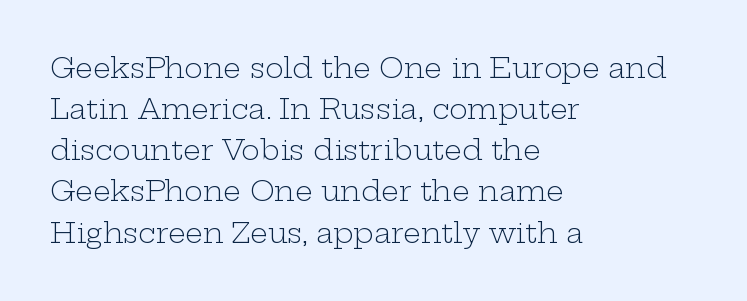
Reading down the block, your eye returns to a fixed left position each line. If you drew a line through each stem, it would be perfectly vertical. Is the letter spacing exaggerated? No — it looks like the ordinary default. Observe the serifs anchoring each vertical stroke in this sample. Reading down the column, the eye jumps a familiar distance to each next line.
